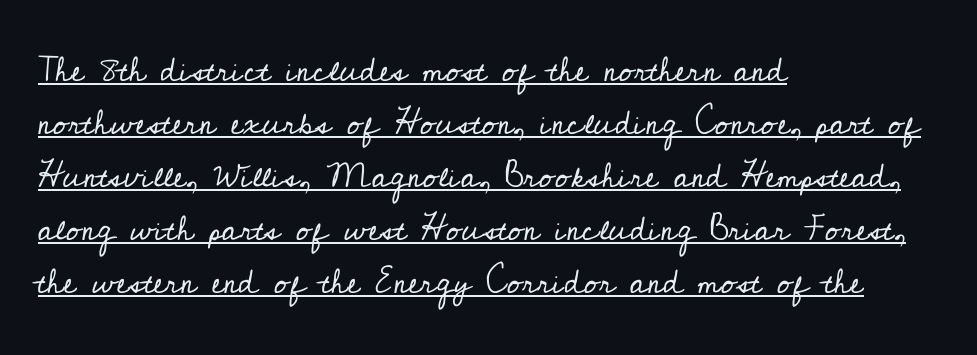
Q: Is the text bold? A: No.
Q: Is the text italic (slanted)? A: Yes.
Q: Is the typeface a serif or a sans-serif typeface? A: Serif.
Q: Is the text underlined? A: Yes.
Q: How is the paragraph aligned? A: Left-aligned.
Q: Is the spacing between letters normal or unusually wide? A: Normal.
Q: Is the spacing between lines tight, normal or loose? A: Normal.
Q: Width (condensed, normal, or wide)? A: Normal.
Q: Stroke contrast? A: Low.
Q: x-height? A: Small.
Q: Monospaced? A: No.
